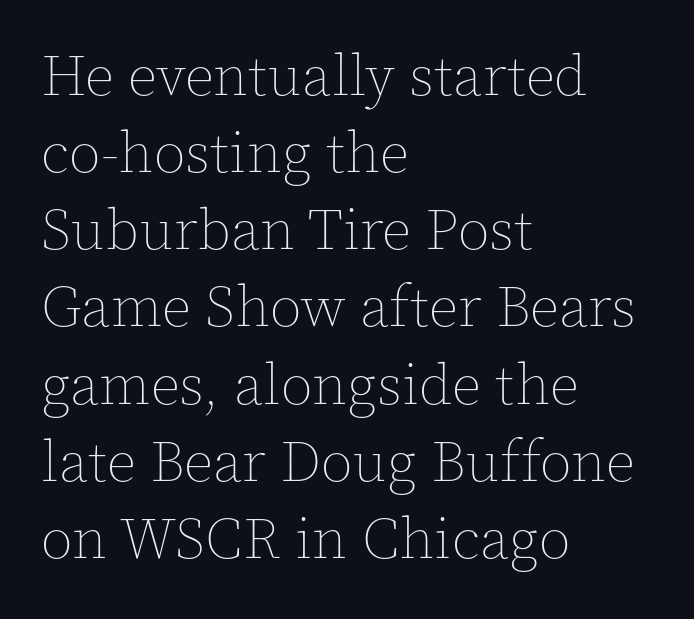
{"italic": "no", "bold": "no", "weight": "thin", "width": "normal", "x_height": "medium", "monospaced": "no", "underline": "no", "align": "left", "line_spacing": "normal", "line_spacing_ratio": 1.33, "letter_spacing": "normal", "letter_spacing_em": 0.0, "glyph_px": 58}
